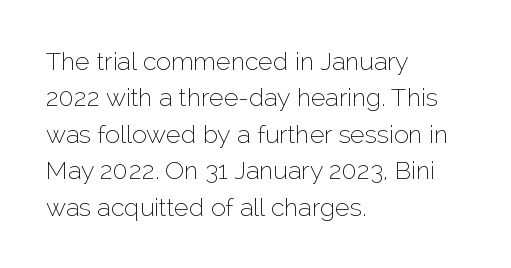
{"italic": "no", "bold": "no", "underline": "no", "align": "left", "line_spacing": "normal", "line_spacing_ratio": 1.46, "letter_spacing": "normal", "letter_spacing_em": 0.0, "glyph_px": 25}
